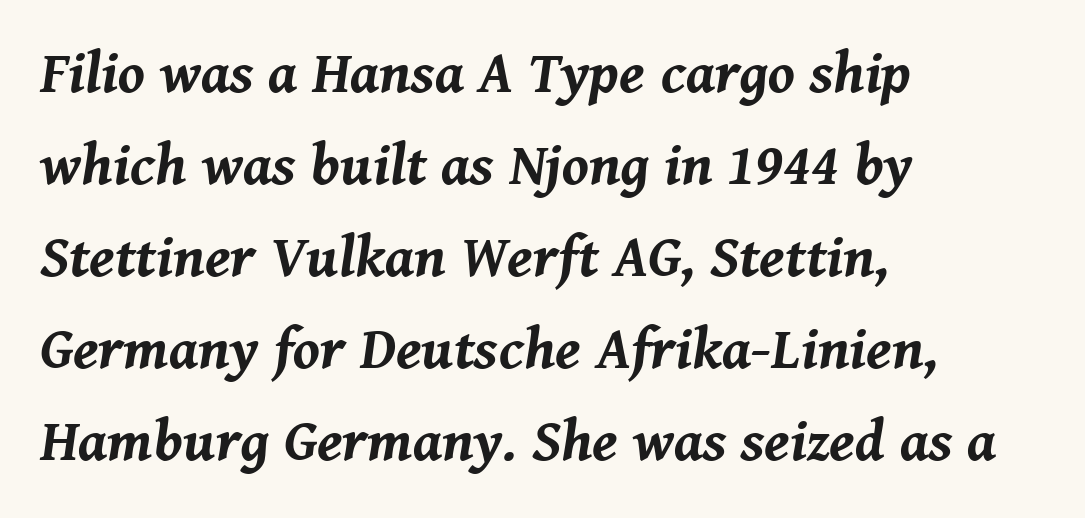
Q: Is the text bold? A: Yes.
Q: Is the text italic (slanted)? A: Yes, it leans right by about 8 degrees.
Q: Is the text underlined? A: No.
Q: How is the paragraph aligned? A: Left-aligned.
Q: Is the spacing between letters normal or unusually wide? A: Normal.
Q: Is the spacing between lines tight, normal or loose? A: Normal.
Q: Width (condensed, normal, or wide)? A: Normal.
Q: Stroke contrast? A: Medium.
Q: x-height? A: Medium.
Q: Monospaced? A: No.
